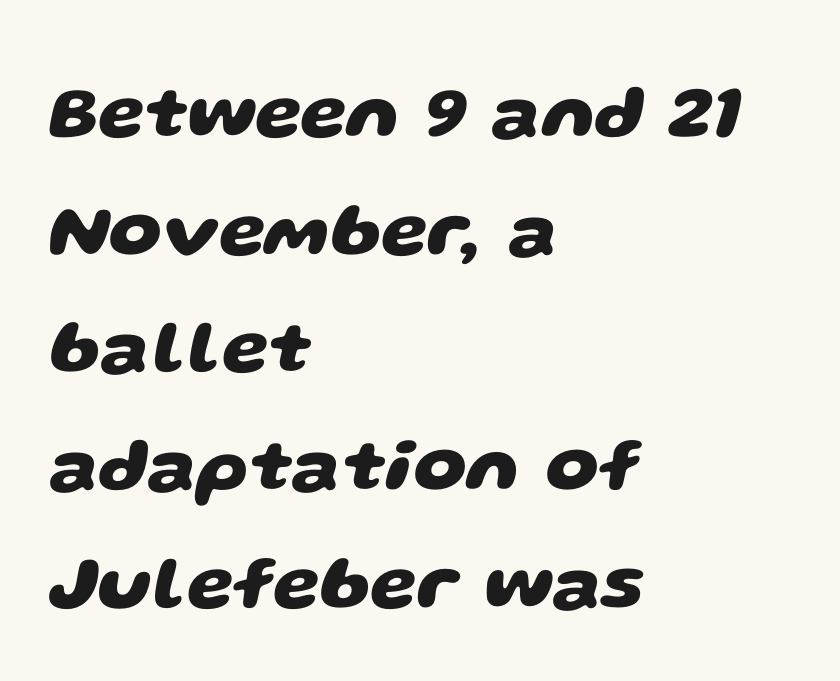
{"serif": "no", "bold": "yes", "weight": "heavy", "width": "wide", "stroke_contrast": "low", "x_height": "large", "monospaced": "no", "underline": "no", "align": "left", "line_spacing": "normal", "line_spacing_ratio": 1.57, "letter_spacing": "normal", "letter_spacing_em": 0.0, "glyph_px": 75}
